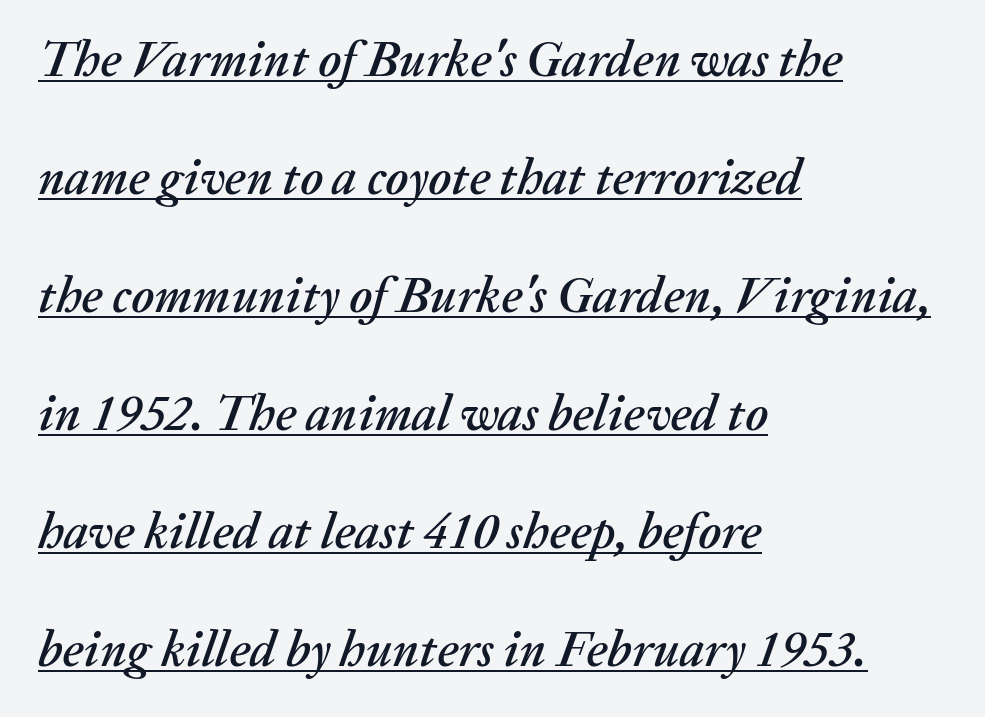
The rendering uses natural spacing where letterforms have individual widths. Here the glyphs are tracked normally, forming tight word shapes. A rule runs beneath these lines of type. If you measured baseline to baseline, you'd find a long distance. When letters slant like this, we call the style italic.
